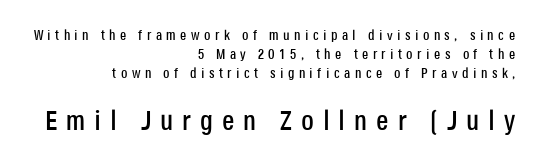
What's the leading like? Ordinary, nothing unusual. Stroke terminals: plain, sans-serif. The words here are not underlined. Spacing verdict: proportional, widths tailored to each character.
